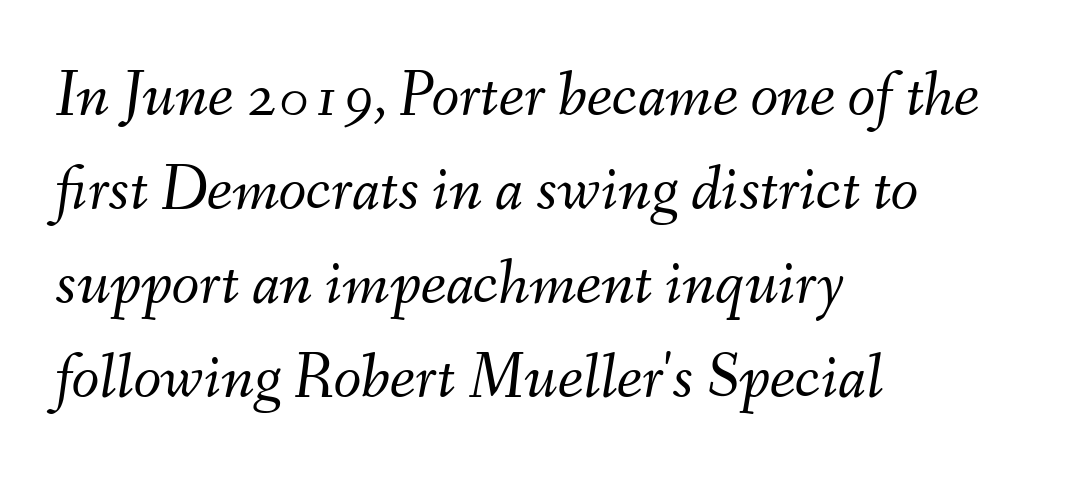
Check the space under the baseline: it is left empty. Emphasis-style slanted type is in use. If you drew a ruler down the left edge, every line would touch it. Weight: not bold — regular or lighter. Glyph-to-glyph distance matches everyday printed text. Vertically, the passage feels balanced, rows spaced as you'd expect.
